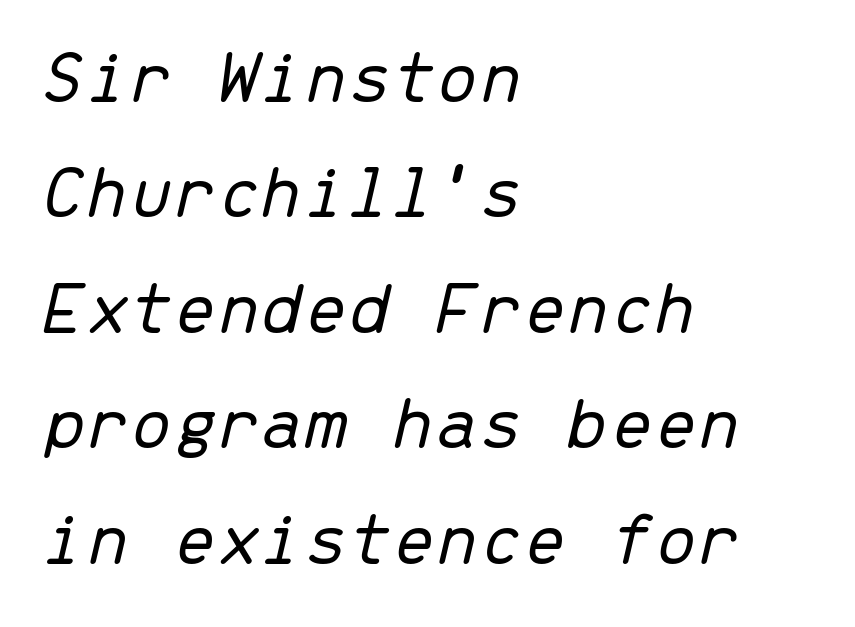
The image shows 78 px light type, italic (leaning right), monospaced; set left-aligned, normal line spacing (1.48x), normal letter spacing, not underlined; low stroke contrast and a medium x-height.
